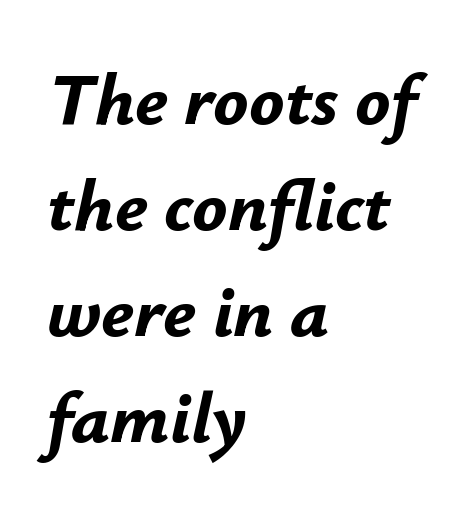
The gap between lines stays unmarked. The typography opts for an oblique posture over an upright one. Every letter is thick-stroked: bold, no question. The letters advance in unequal steps, a hallmark of proportional type. Each word holds together tightly as a unit, with standard inter-letter gaps.
